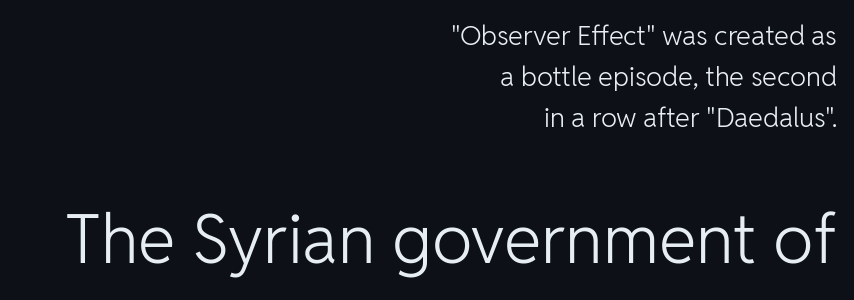
{"serif": "no", "italic": "no", "bold": "no", "weight": "light", "width": "normal", "stroke_contrast": "low", "x_height": "medium", "monospaced": "no", "underline": "no", "align": "right", "line_spacing": "normal", "line_spacing_ratio": 1.51, "letter_spacing": "normal", "letter_spacing_em": 0.0, "larger_block": "second", "size_ratio": 2.52, "glyph_px": 68}
